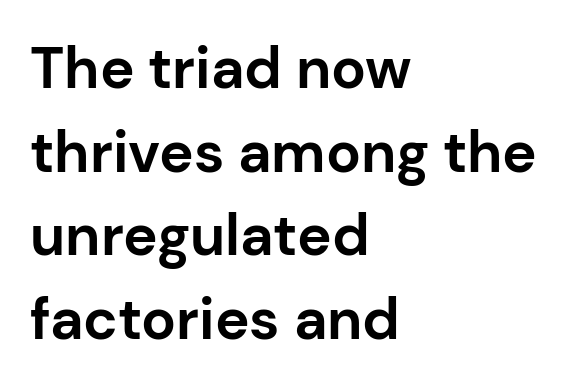
The passage shown is typed in a proportional face where columns would drift. This sample is left-justified, so line endings fall wherever the words run out. Tracking here is standard; glyphs follow each other at the usual distance. Compared with an ordinary text face, these strokes are far heavier — a full bold.
